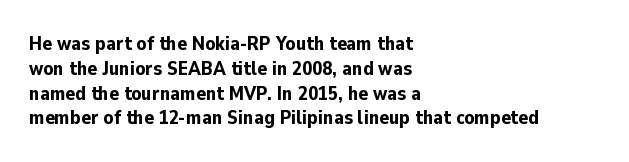
Q: Is the text bold? A: Yes.
Q: Is the text italic (slanted)? A: No, it is upright.
Q: Is the text underlined? A: No.
Q: How is the paragraph aligned? A: Left-aligned.
Q: Is the spacing between letters normal or unusually wide? A: Normal.
